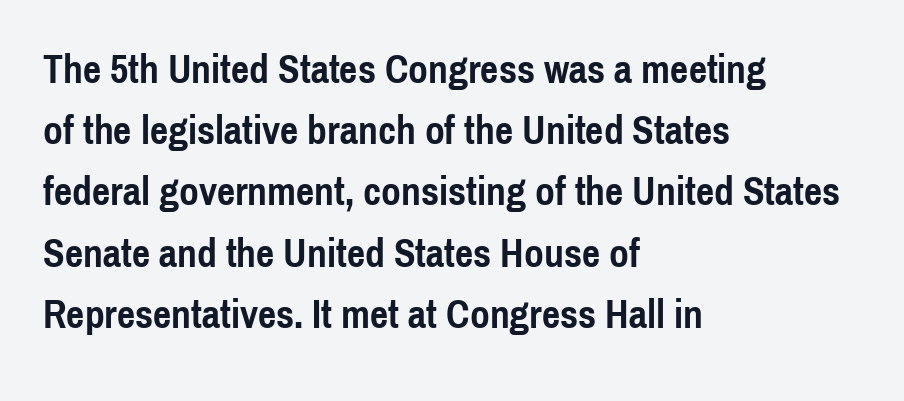
{"serif": "no", "italic": "no", "bold": "yes", "weight": "semibold", "width": "condensed", "x_height": "medium", "monospaced": "no", "underline": "no", "align": "left", "line_spacing": "normal", "line_spacing_ratio": 1.53, "letter_spacing": "normal", "letter_spacing_em": 0.0, "glyph_px": 40}
